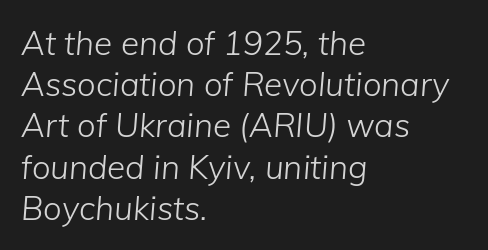
Q: Is the text bold? A: No.
Q: Is the text italic (slanted)? A: Yes, it leans right by about 5 degrees.
Q: Is the text underlined? A: No.
Q: How is the paragraph aligned? A: Left-aligned.
Q: Is the spacing between letters normal or unusually wide? A: Normal.
Q: Is the spacing between lines tight, normal or loose? A: Normal.
Q: Width (condensed, normal, or wide)? A: Normal.
Q: Stroke contrast? A: Low.
Q: x-height? A: Medium.
Q: Monospaced? A: No.
